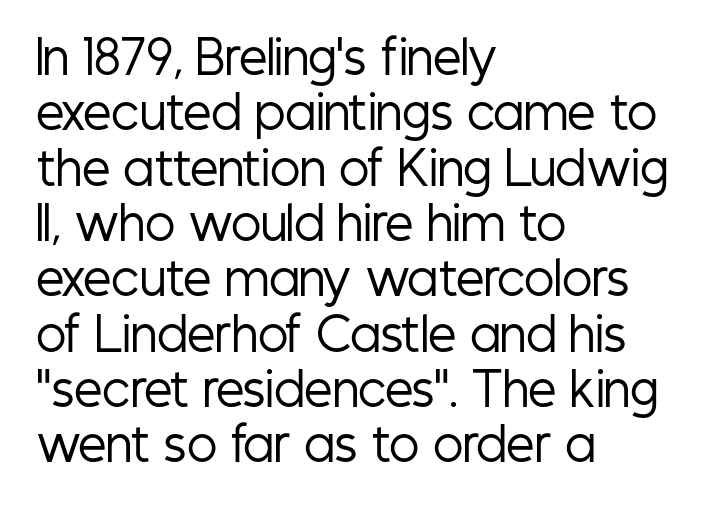
Students, note that the glyphs here touch the page at normal intervals. This is sans-serif lettering, the kind often seen on screens and signage. Caption: face not bold, strokes unweighted. The setting favours the left margin, as ordinary paragraphs usually do. The axis of the letterforms is exactly vertical. Proportional: the letters do not fall into vertical columns.
